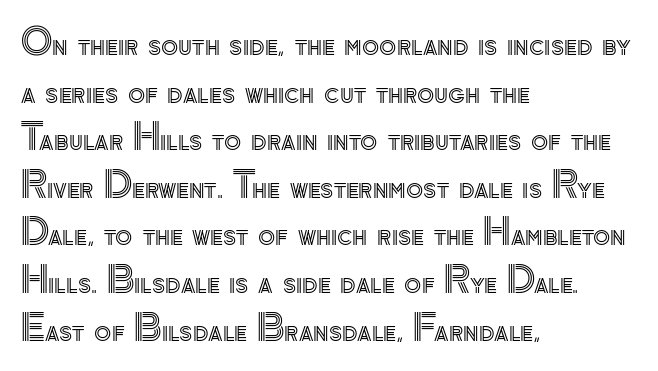
{"italic": "no", "width": "normal", "x_height": "small", "monospaced": "no", "underline": "no", "align": "left", "line_spacing": "normal", "line_spacing_ratio": 1.36, "letter_spacing": "normal", "letter_spacing_em": 0.0, "glyph_px": 35}
